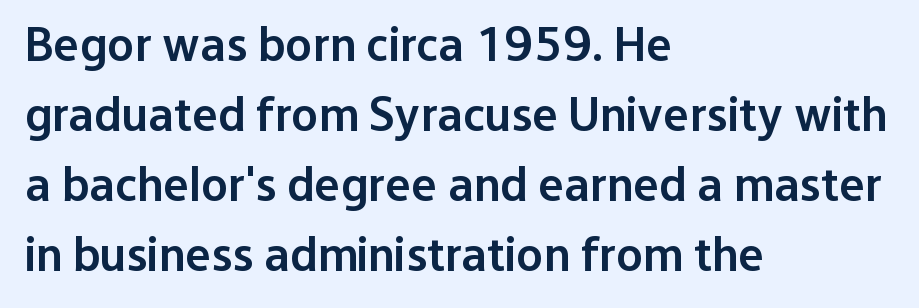
Q: Is the text bold? A: Semi-bold.
Q: Is the text italic (slanted)? A: No, it is upright.
Q: Is the typeface a serif or a sans-serif typeface? A: Sans-serif.
Q: Is the text underlined? A: No.
Q: How is the paragraph aligned? A: Left-aligned.
Q: Is the spacing between letters normal or unusually wide? A: Normal.
Q: Is the spacing between lines tight, normal or loose? A: Normal.
Q: Width (condensed, normal, or wide)? A: Normal.
Q: Stroke contrast? A: Low.
Q: x-height? A: Medium.
Q: Monospaced? A: No.
